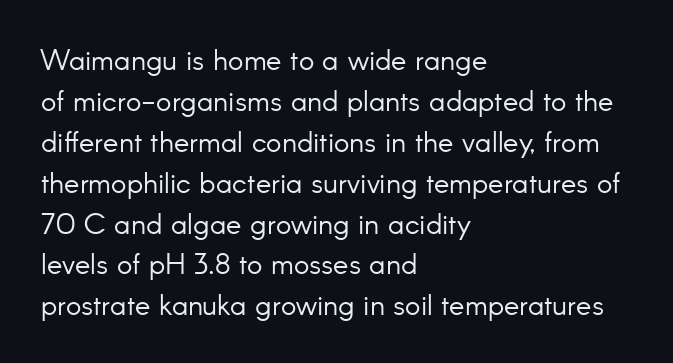
The letters look calm and open, with moderate or lighter stems. The passage shown is not underscored anywhere. Do the characters align in a grid? No, the font is proportional. Unlike italic type, these characters show no tilt at all.
